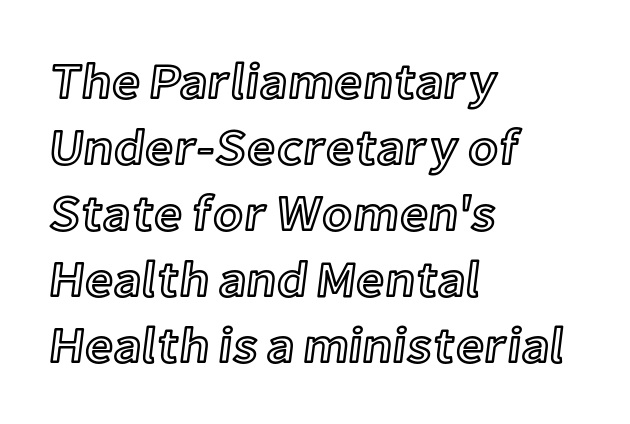
The image shows 50 px text type; set left-aligned, normal line spacing (1.32x), normal letter spacing, not underlined; a medium x-height.
